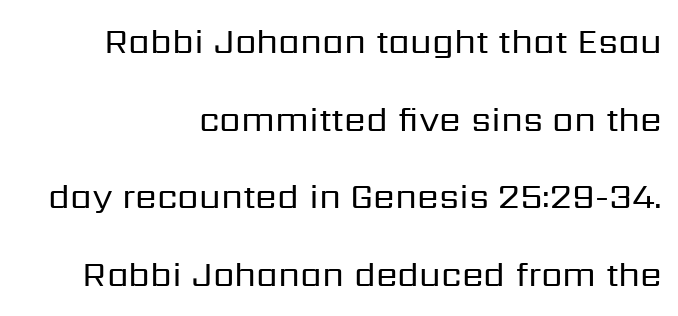
{"serif": "no", "italic": "no", "bold": "no", "weight": "regular", "width": "normal", "stroke_contrast": "low", "x_height": "medium", "monospaced": "no", "underline": "no", "align": "right", "line_spacing": "loose", "line_spacing_ratio": 2.22, "letter_spacing": "normal", "letter_spacing_em": 0.0, "glyph_px": 35}
